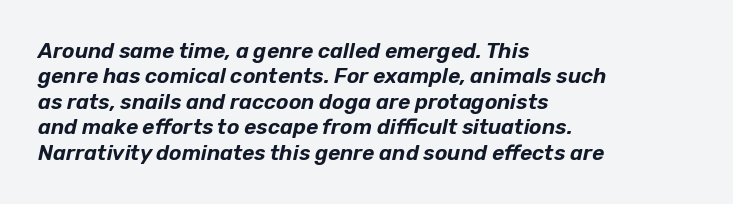
Q: Is the text italic (slanted)? A: Yes, it leans right by about 12 degrees.
Q: Is the text underlined? A: No.
Q: How is the paragraph aligned? A: Left-aligned.
Q: Is the spacing between letters normal or unusually wide? A: Normal.
